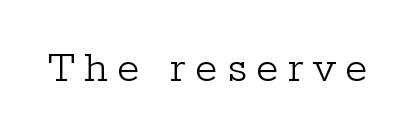
Q: Is the text bold? A: No.
Q: Is the text italic (slanted)? A: No, it is upright.
Q: Is the typeface a serif or a sans-serif typeface? A: Serif.
Q: Is the text underlined? A: No.
Q: Is the spacing between letters normal or unusually wide? A: Unusually wide.
Q: Width (condensed, normal, or wide)? A: Normal.
Q: Stroke contrast? A: Low.
Q: x-height? A: Medium.
Q: Monospaced? A: No.
